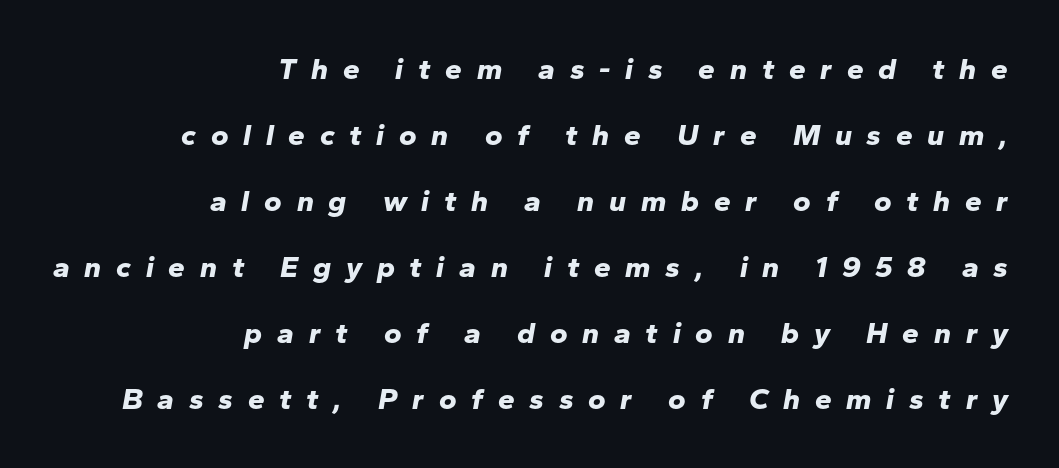
Yep, that's italic — everything's leaning. Look at the tracking — it's clearly loosened, letters drifting apart. The typesetter chose a ragged-left arrangement here. The passage shown is typed in a proportional face where columns would drift.
